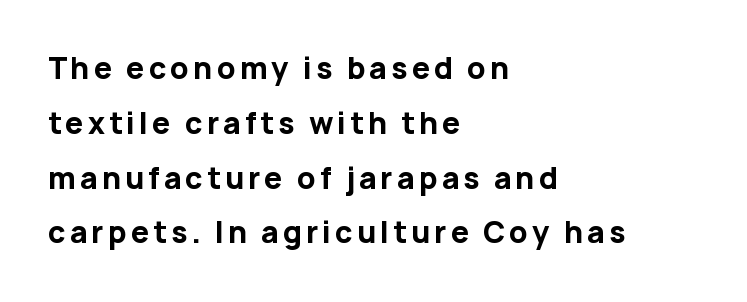
Q: Is the text bold? A: Yes.
Q: Is the text italic (slanted)? A: No, it is upright.
Q: Is the typeface a serif or a sans-serif typeface? A: Sans-serif.
Q: Is the text underlined? A: No.
Q: How is the paragraph aligned? A: Left-aligned.
Q: Width (condensed, normal, or wide)? A: Normal.
Q: Stroke contrast? A: Low.
Q: x-height? A: Medium.
Q: Monospaced? A: No.
